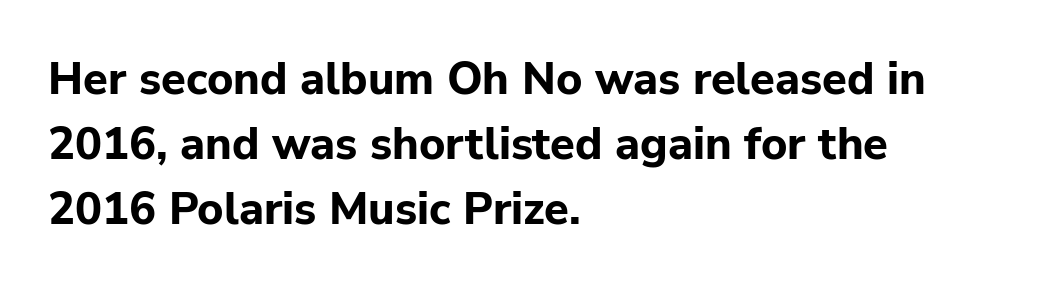
Q: Is the text bold? A: Yes.
Q: Is the text italic (slanted)? A: No, it is upright.
Q: Is the typeface a serif or a sans-serif typeface? A: Sans-serif.
Q: Is the text underlined? A: No.
Q: How is the paragraph aligned? A: Left-aligned.
Q: Is the spacing between letters normal or unusually wide? A: Normal.
Q: Is the spacing between lines tight, normal or loose? A: Normal.
Q: Width (condensed, normal, or wide)? A: Normal.
Q: Stroke contrast? A: Low.
Q: x-height? A: Medium.
Q: Monospaced? A: No.
